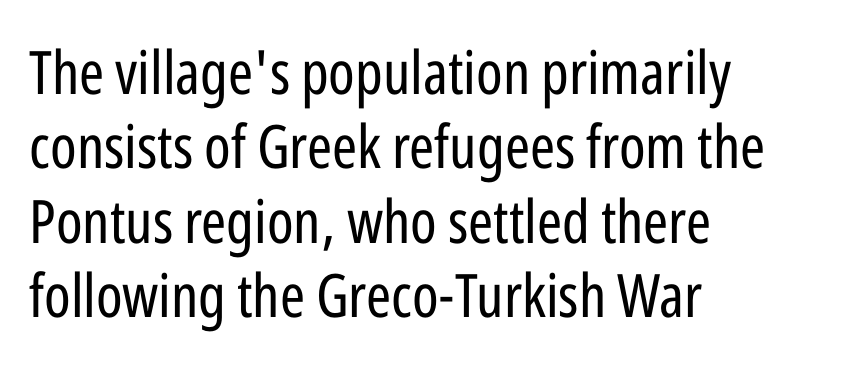
{"serif": "no", "italic": "no", "bold": "no", "weight": "regular", "width": "condensed", "stroke_contrast": "low", "x_height": "medium", "monospaced": "no", "underline": "no", "align": "left", "line_spacing_ratio": 1.24, "letter_spacing": "normal", "letter_spacing_em": 0.0, "glyph_px": 60}
